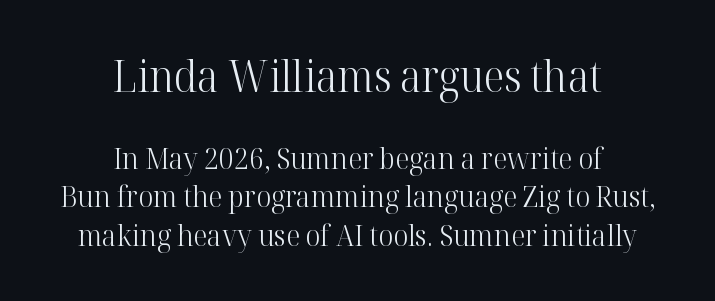
The image shows 43 px light serif type, upright; set centered, normal line spacing (1.33x), normal letter spacing, not underlined; the first (top) block is 1.48x larger; high stroke contrast and a medium x-height.
